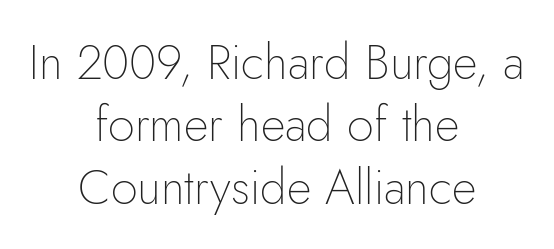
{"serif": "no", "italic": "no", "bold": "no", "weight": "thin", "width": "normal", "stroke_contrast": "low", "x_height": "small", "monospaced": "no", "underline": "no", "align": "center", "line_spacing": "normal", "line_spacing_ratio": 1.3, "letter_spacing": "normal", "letter_spacing_em": 0.0, "glyph_px": 48}
